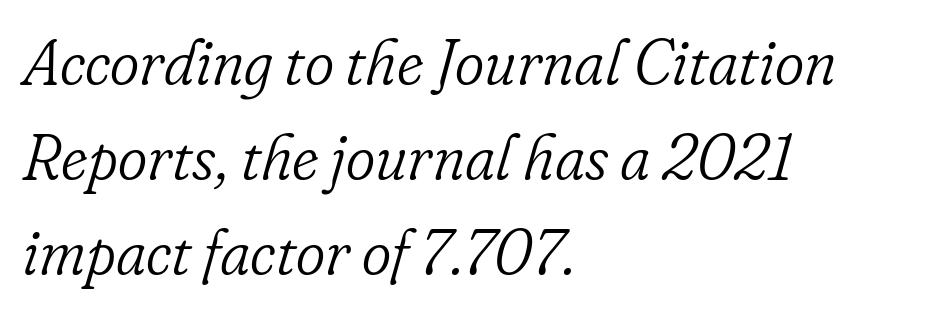
Q: Is the text bold? A: No.
Q: Is the text italic (slanted)? A: Yes, it leans right by about 16 degrees.
Q: Is the typeface a serif or a sans-serif typeface? A: Serif.
Q: Is the text underlined? A: No.
Q: How is the paragraph aligned? A: Left-aligned.
Q: Is the spacing between letters normal or unusually wide? A: Normal.
Q: Is the spacing between lines tight, normal or loose? A: Normal.
Q: Width (condensed, normal, or wide)? A: Normal.
Q: Stroke contrast? A: Low.
Q: x-height? A: Small.
Q: Monospaced? A: No.
